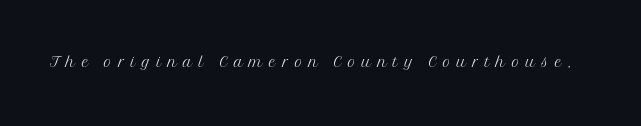
Q: Is the text bold? A: No.
Q: Is the text italic (slanted)? A: Yes.
Q: Is the text underlined? A: No.
Q: Is the spacing between letters normal or unusually wide? A: Unusually wide.
